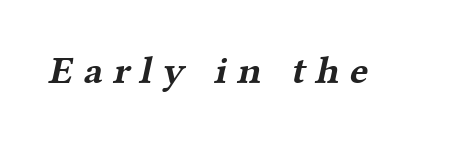
{"serif": "yes", "bold": "yes", "weight": "bold", "width": "wide", "stroke_contrast": "medium", "x_height": "medium", "monospaced": "no", "underline": "no", "letter_spacing": "wide", "letter_spacing_em": 0.26, "glyph_px": 39}
